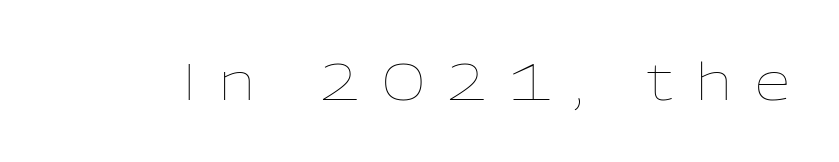
Is the type heavy? It reads as light-to-regular instead. This is the regular roman posture of the typeface. Looks like regular typesetting: each glyph gets only the width it needs. Honestly, the letter spacing is so wide it's the main thing you notice.
